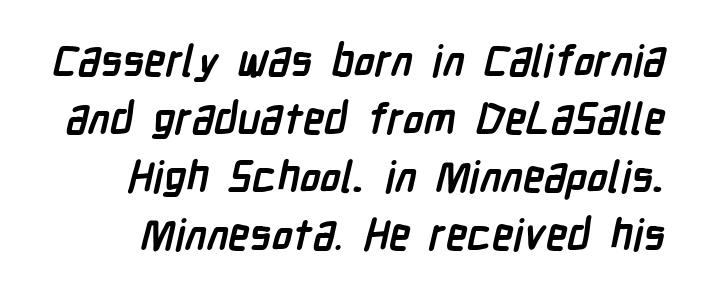
Q: Is the text bold? A: Yes.
Q: Is the typeface a serif or a sans-serif typeface? A: Sans-serif.
Q: Is the text underlined? A: No.
Q: Is the spacing between letters normal or unusually wide? A: Normal.
Q: Is the spacing between lines tight, normal or loose? A: Normal.
Q: Width (condensed, normal, or wide)? A: Condensed.
Q: Stroke contrast? A: Low.
Q: x-height? A: Medium.
Q: Monospaced? A: No.
